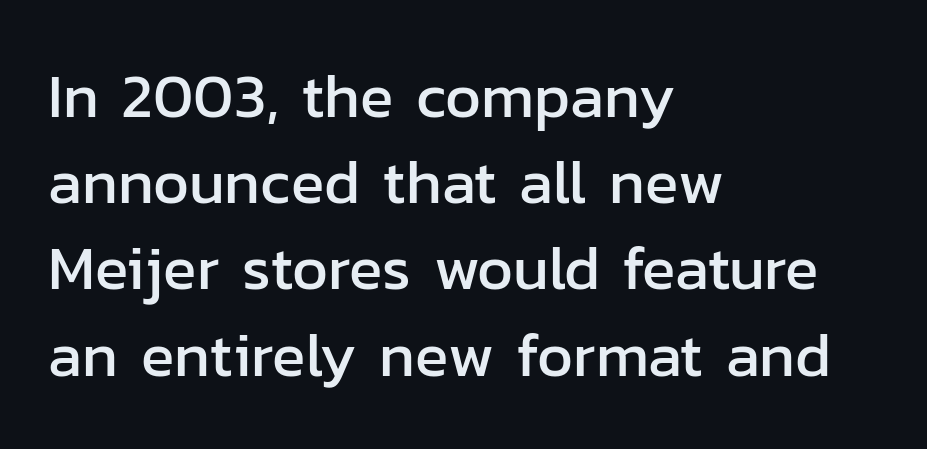
{"serif": "no", "italic": "no", "width": "normal", "stroke_contrast": "low", "x_height": "medium", "monospaced": "no", "underline": "no", "align": "left", "line_spacing": "normal", "line_spacing_ratio": 1.39, "letter_spacing": "normal", "letter_spacing_em": 0.0, "glyph_px": 62}
